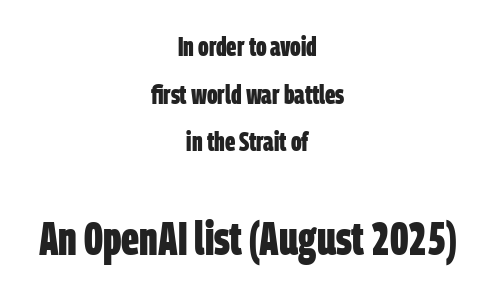
Q: Is the text bold? A: Yes.
Q: Is the typeface a serif or a sans-serif typeface? A: Sans-serif.
Q: Is the text underlined? A: No.
Q: How is the paragraph aligned? A: Centered.
Q: Is the spacing between letters normal or unusually wide? A: Normal.
Q: Which block of text is set in a larger size, the first (top) or the second (bottom)? A: The second (bottom) one.
Q: Width (condensed, normal, or wide)? A: Condensed.
Q: Stroke contrast? A: Low.
Q: x-height? A: Large.
Q: Monospaced? A: No.
